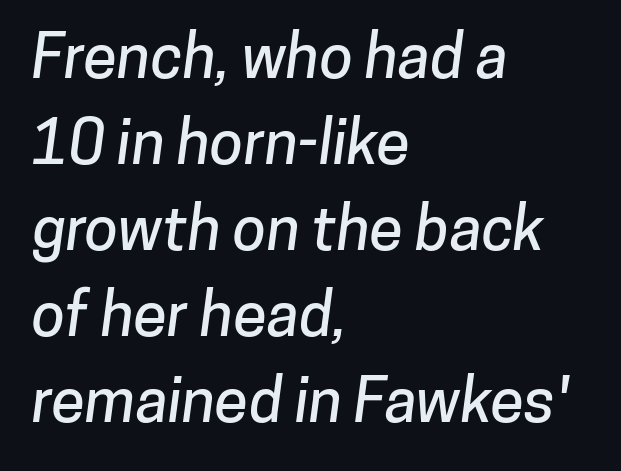
Q: Is the typeface a serif or a sans-serif typeface? A: Sans-serif.
Q: Is the text underlined? A: No.
Q: How is the paragraph aligned? A: Left-aligned.
Q: Is the spacing between letters normal or unusually wide? A: Normal.
Q: Is the spacing between lines tight, normal or loose? A: Normal.
Q: Width (condensed, normal, or wide)? A: Normal.
Q: Stroke contrast? A: Low.
Q: x-height? A: Medium.
Q: Monospaced? A: No.
